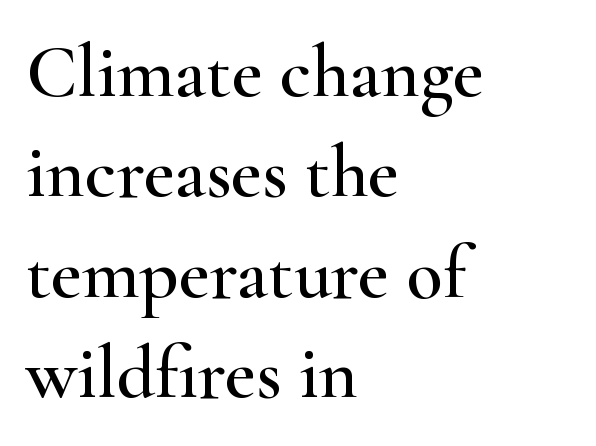
The image shows 75 px wide serif type, upright; set left-aligned, normal line spacing (1.34x), normal letter spacing, not underlined; high stroke contrast and a small x-height.
